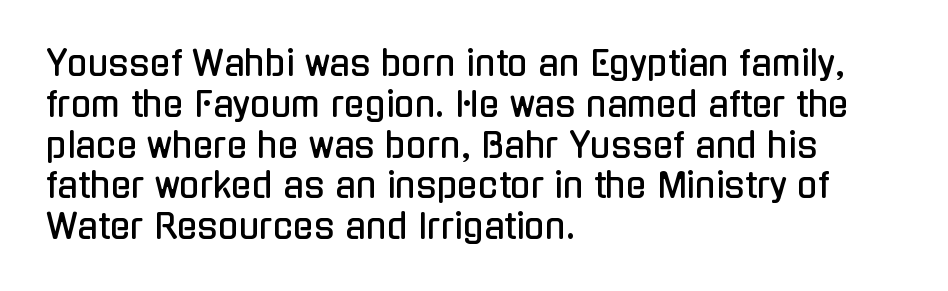
Notice how the passage keeps a crisp vertical edge on the left only. Think of a printed novel: that variable character pitch is what you see here. You could call the tracking neutral — neither tight nor loose. The type sits square on the baseline with zero lean.
